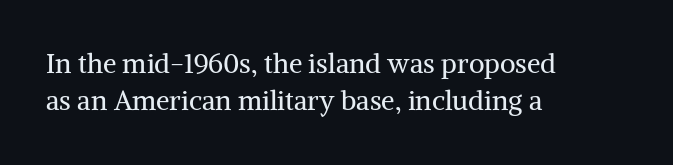
{"italic": "no", "bold": "no", "underline": "no", "align": "left", "line_spacing": "normal", "line_spacing_ratio": 1.38, "letter_spacing": "normal", "letter_spacing_em": 0.0, "glyph_px": 27}
